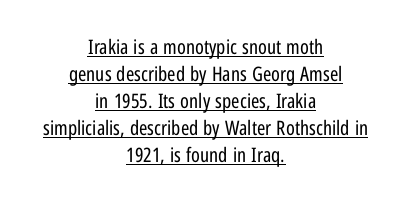
{"italic": "no", "bold": "no", "underline": "yes", "align": "center", "line_spacing": "normal", "line_spacing_ratio": 1.35, "letter_spacing": "normal", "letter_spacing_em": 0.0, "glyph_px": 20}
